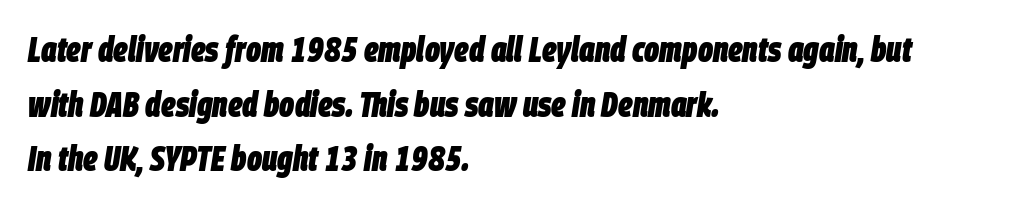
Leading: standard. Reading down the block, your eye returns to a fixed left position each line. Posture: slanted. Is this a fixed-width face? No — the glyphs have proportional, varying widths. Its strokes are broad and dark, the hallmark of bold type. Observe the ordinary spacing: letters are neighbours, not strangers.
